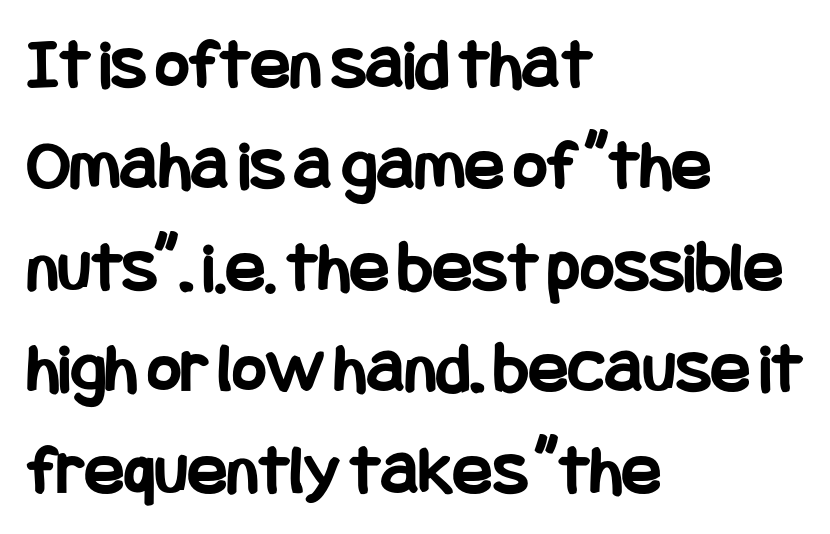
The image shows 73 px bold, condensed sans-serif type, upright; set left-aligned, normal line spacing (1.39x), normal letter spacing, not underlined; low stroke contrast and a large x-height.
